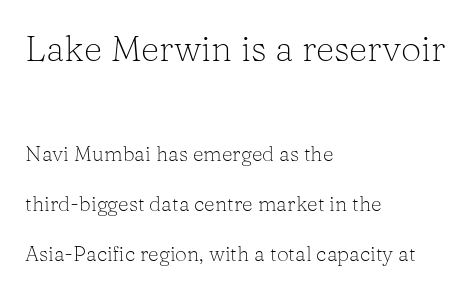
{"serif": "yes", "italic": "no", "bold": "no", "weight": "light", "width": "normal", "stroke_contrast": "low", "x_height": "medium", "monospaced": "no", "underline": "no", "align": "left", "line_spacing": "loose", "line_spacing_ratio": 2.39, "letter_spacing": "normal", "letter_spacing_em": 0.0, "larger_block": "first", "size_ratio": 1.71, "glyph_px": 36}
